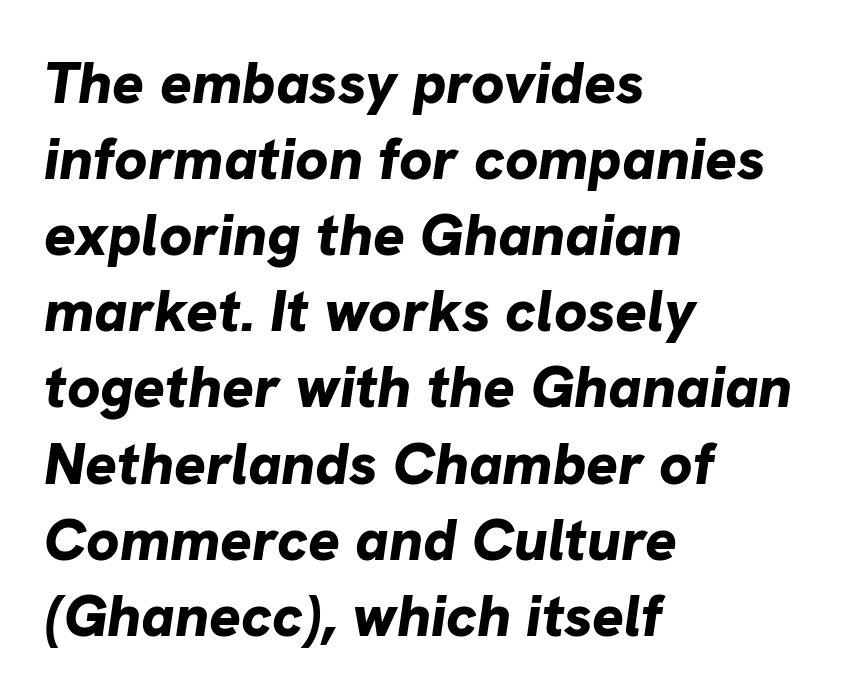
{"italic": "yes", "lean": "right", "slant_degrees": 8, "bold": "yes", "weight": "bold", "width": "normal", "stroke_contrast": "low", "x_height": "medium", "monospaced": "no", "underline": "no", "align": "left", "line_spacing": "normal", "line_spacing_ratio": 1.29, "letter_spacing": "normal", "letter_spacing_em": 0.0, "glyph_px": 59}
